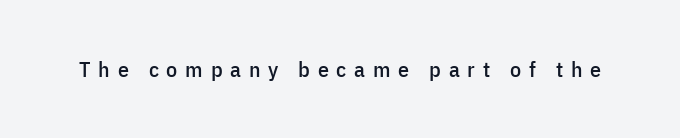
The image shows 22 px text type, upright; set unusually wide letter spacing (+0.35 em), not underlined.
